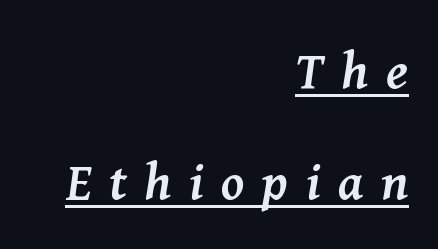
Italic: yes, the glyphs are oblique. Heavy, bold letterforms. Is this a sans? No — the strokes have serifs. Caption: lettering with a line underneath. One-word summary of the alignment: right. Notice the wide empty band between every row — that's loose leading.
